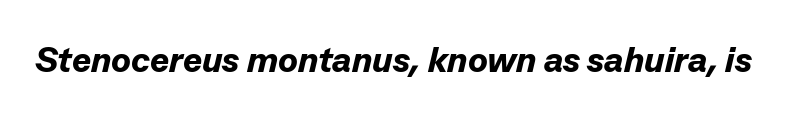
The image shows 36 px bold type, italic (leaning right); set normal letter spacing, not underlined; low stroke contrast and a medium x-height.
